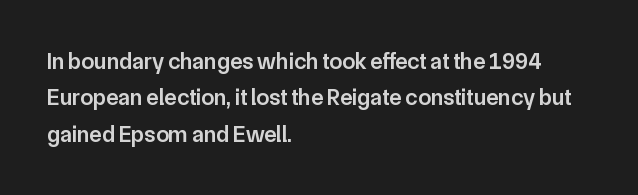
The paragraph shown leans on its left margin. Baseline-to-baseline distance is the conventional proportion of letter height. Check under the words: just untouched page. How are the letters spaced? Ordinarily, with no added tracking.
